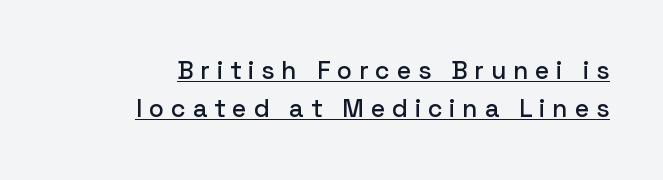
Descenders here cross a horizontal rule under the line. Observe the wide spacing: letters keep a clear distance from each other. The specimen reads as upright at a glance. How would I describe the line gaps? Plain and ordinary.
